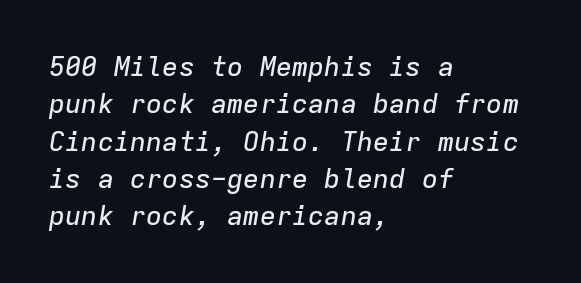
The image shows 27 px text type, italic (leaning right); set left-aligned, normal line spacing (1.38x), normal letter spacing, not underlined.
